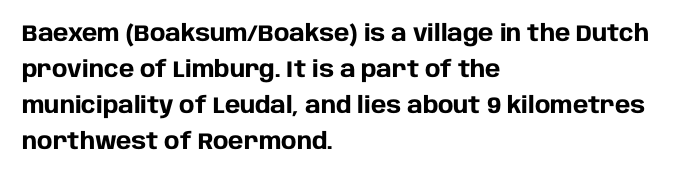
The line-height multiplier appears to be the usual default. Plain, unruled lines of type. The type is set solid horizontally, with unmodified tracking. Horizontal alignment here is leftward, the default for most running prose. Does the weight exceed regular? Yes, all the way to bold.
